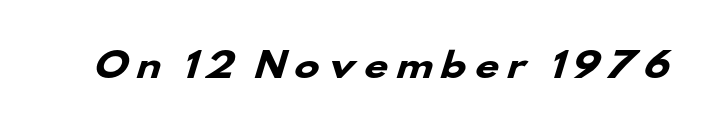
{"serif": "no", "bold": "yes", "weight": "heavy", "width": "wide", "stroke_contrast": "low", "x_height": "small", "monospaced": "no", "underline": "no", "letter_spacing": "wide", "letter_spacing_em": 0.21, "glyph_px": 34}
